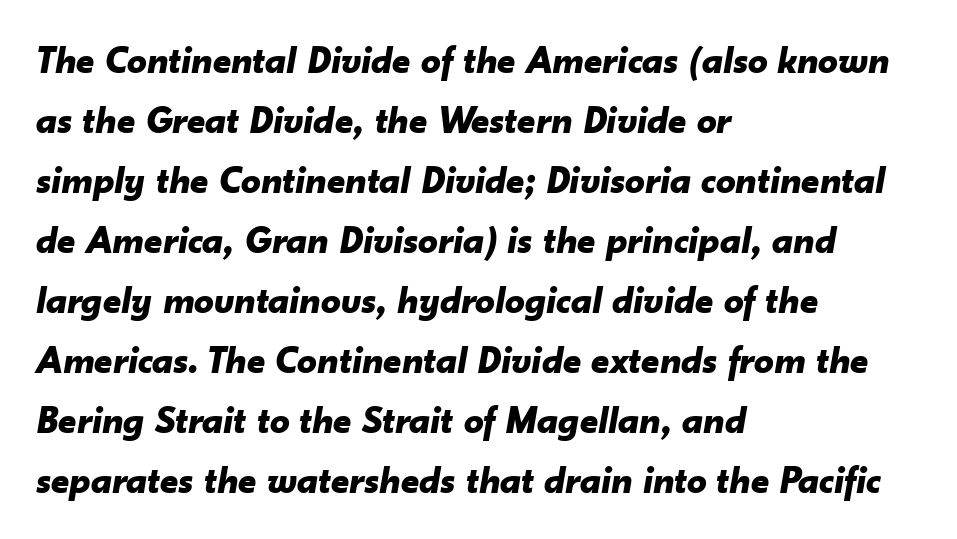
{"italic": "yes", "lean": "right", "slant_degrees": 10, "bold": "yes", "weight": "bold", "width": "normal", "stroke_contrast": "low", "x_height": "small", "monospaced": "no", "underline": "no", "align": "left", "line_spacing": "normal", "line_spacing_ratio": 1.54, "letter_spacing": "normal", "letter_spacing_em": 0.0, "glyph_px": 39}
